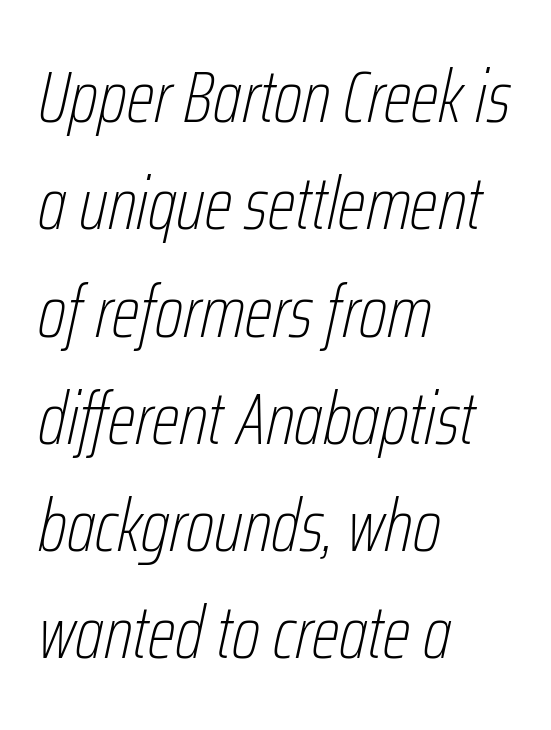
The image shows 74 px thin, condensed type, italic (leaning right); set left-aligned, normal line spacing (1.45x), normal letter spacing, not underlined; low stroke contrast and a medium x-height.
